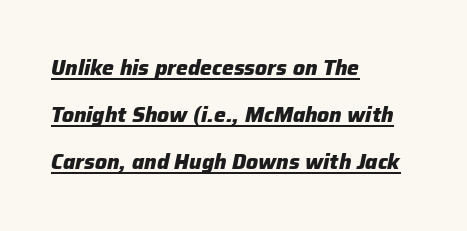
The passage shown is underscored from start to finish. In CSS terms this would be text-align: left. Glyph-to-glyph distance matches everyday printed text. How heavy is the stroke? Heavy — this is a bold. An italicized treatment has been applied to the whole sample. You could fit nearly another row in the gap between these rows.
